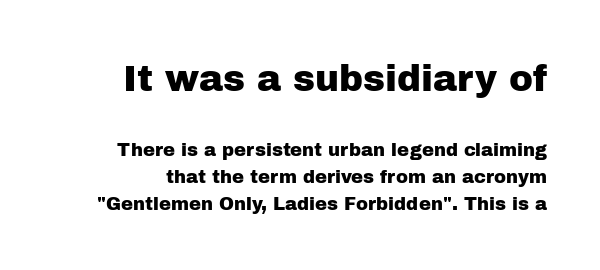
Q: Is the text italic (slanted)? A: No, it is upright.
Q: Is the typeface a serif or a sans-serif typeface? A: Sans-serif.
Q: Is the text underlined? A: No.
Q: Is the spacing between letters normal or unusually wide? A: Normal.
Q: Is the spacing between lines tight, normal or loose? A: Normal.
Q: Which block of text is set in a larger size, the first (top) or the second (bottom)? A: The first (top) one.
Q: Width (condensed, normal, or wide)? A: Normal.
Q: Stroke contrast? A: Low.
Q: x-height? A: Medium.
Q: Monospaced? A: No.
